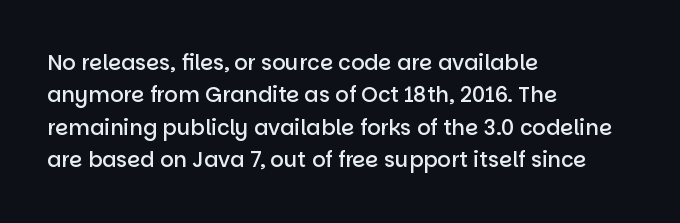
Q: Is the text bold? A: Semi-bold.
Q: Is the text italic (slanted)? A: No, it is upright.
Q: Is the text underlined? A: No.
Q: How is the paragraph aligned? A: Left-aligned.
Q: Is the spacing between letters normal or unusually wide? A: Normal.
Q: Is the spacing between lines tight, normal or loose? A: Normal.
